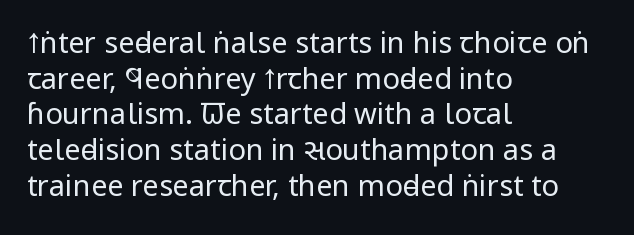
The strip under each line holds only bare page. Stroke thickness stays within the range of a standard reading face or lighter. Every stem runs plumb, perpendicular to the baseline. Caption: multi-line text, flush left, ragged right. The typeface chosen for these lines omits serifs.
